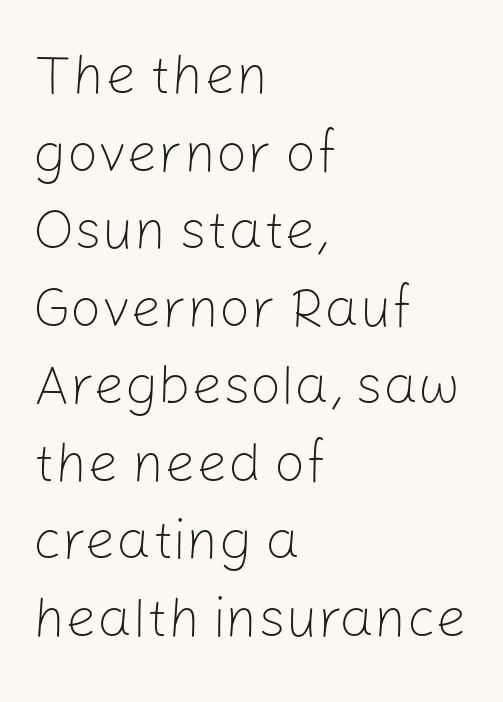
Q: Is the text bold? A: No.
Q: Is the text italic (slanted)? A: No, it is upright.
Q: Is the typeface a serif or a sans-serif typeface? A: Sans-serif.
Q: Is the text underlined? A: No.
Q: How is the paragraph aligned? A: Left-aligned.
Q: Is the spacing between letters normal or unusually wide? A: Normal.
Q: Is the spacing between lines tight, normal or loose? A: Normal.
Q: Width (condensed, normal, or wide)? A: Normal.
Q: Stroke contrast? A: Low.
Q: x-height? A: Medium.
Q: Monospaced? A: No.
